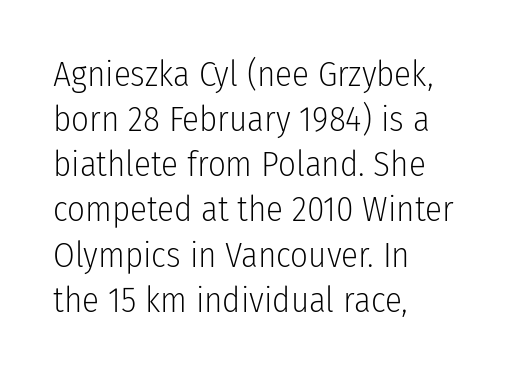
The characters are drawn with everyday or finer stroke widths. The space beneath each line is pristine and unruled. The paragraph has a hard left edge and a soft right edge. Spacing between characters is what you'd get straight out of the box.
